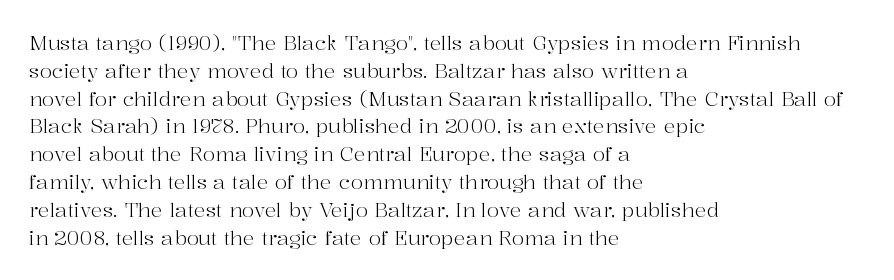
Q: Is the text bold? A: No.
Q: Is the text italic (slanted)? A: No, it is upright.
Q: Is the text underlined? A: No.
Q: How is the paragraph aligned? A: Left-aligned.
Q: Is the spacing between letters normal or unusually wide? A: Normal.
Q: Is the spacing between lines tight, normal or loose? A: Normal.
